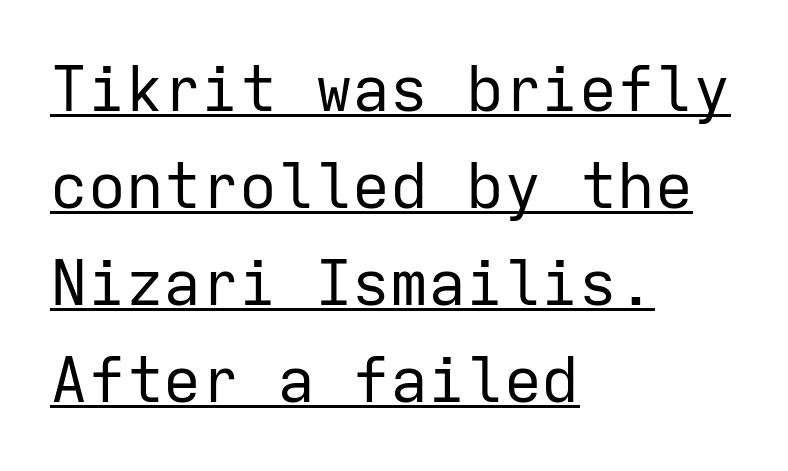
Q: Is the text bold? A: No.
Q: Is the text italic (slanted)? A: No, it is upright.
Q: Is the typeface a serif or a sans-serif typeface? A: Sans-serif.
Q: Is the text underlined? A: Yes.
Q: How is the paragraph aligned? A: Left-aligned.
Q: Is the spacing between letters normal or unusually wide? A: Normal.
Q: Is the spacing between lines tight, normal or loose? A: Normal.
Q: Width (condensed, normal, or wide)? A: Normal.
Q: Stroke contrast? A: Low.
Q: x-height? A: Medium.
Q: Monospaced? A: Yes.
